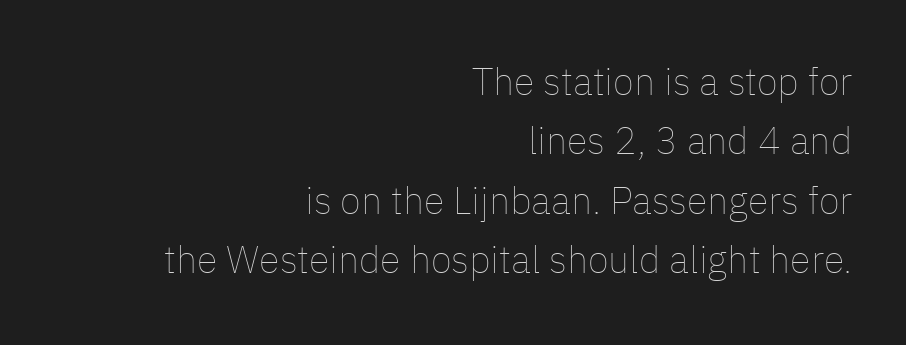
The characters are drawn with everyday or finer stroke widths. Where is the straight margin? On the right. The face used here is proportionally spaced, like ordinary book or web type. There is no visible air inserted between adjacent glyphs. The space directly below the letters is spotless.
